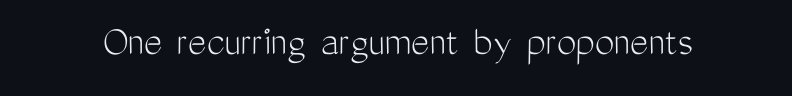
The image shows 44 px light, condensed sans-serif type, upright; set normal letter spacing, not underlined; medium stroke contrast and a medium x-height.
